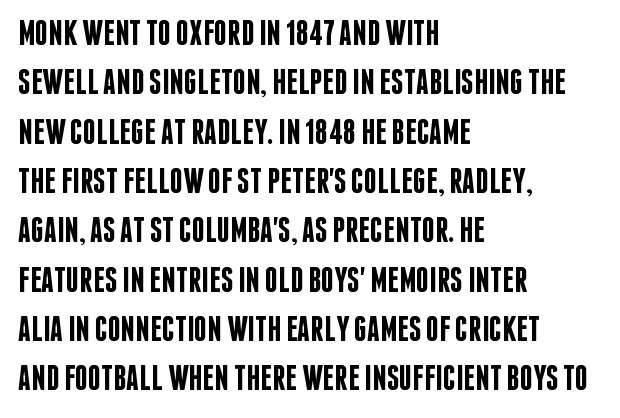
Any mark beneath the type? The region is blank. Quick note: not italic, upright. Interline gaps are of average width in this sample. Every row of glyphs begins at an identical x-position on the left.
